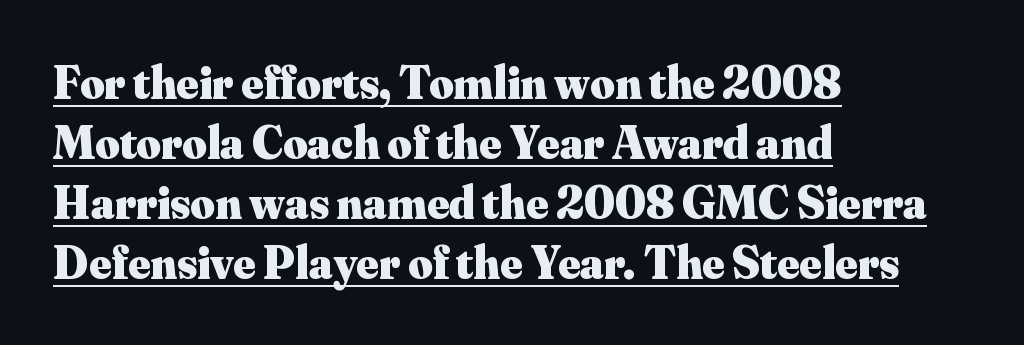
Q: Is the text bold? A: Yes.
Q: Is the text italic (slanted)? A: No, it is upright.
Q: Is the typeface a serif or a sans-serif typeface? A: Serif.
Q: Is the text underlined? A: Yes.
Q: How is the paragraph aligned? A: Left-aligned.
Q: Is the spacing between letters normal or unusually wide? A: Normal.
Q: Is the spacing between lines tight, normal or loose? A: Normal.
Q: Width (condensed, normal, or wide)? A: Normal.
Q: Stroke contrast? A: Medium.
Q: x-height? A: Small.
Q: Monospaced? A: No.
